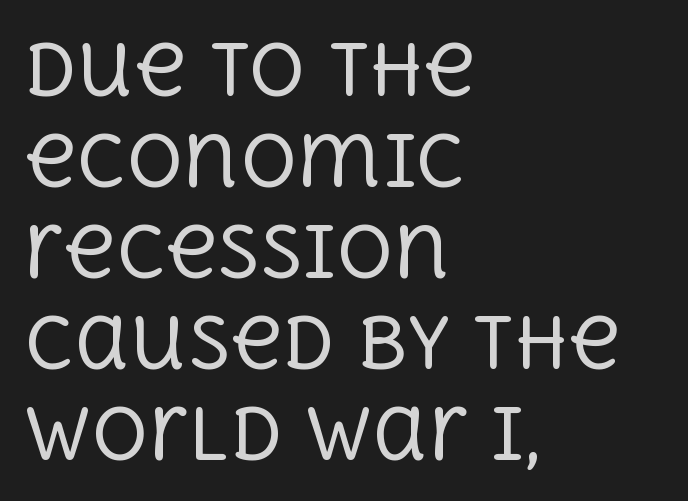
{"serif": "yes", "italic": "no", "bold": "no", "weight": "regular", "width": "normal", "x_height": "large", "monospaced": "no", "underline": "no", "align": "left", "line_spacing": "normal", "line_spacing_ratio": 1.3, "letter_spacing": "normal", "letter_spacing_em": 0.0, "glyph_px": 70}
